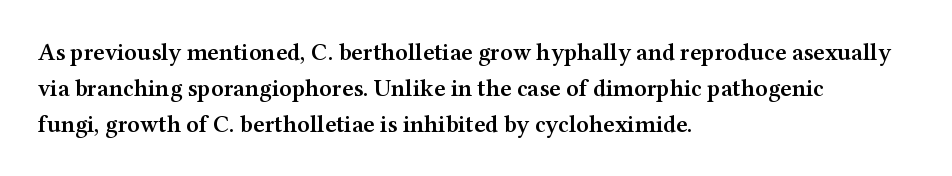
The type is set solid horizontally, with unmodified tracking. The space beneath each line is pristine and unruled. The passage shown stacks its lines at a standard gap. Visually the block forms a straight wall on the left and a jagged coastline on the right. The characters look somewhat weighty, a semibold short of true bold.
